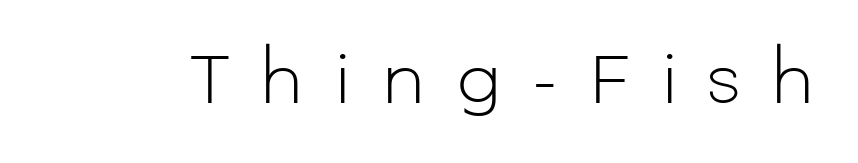
Q: Is the text bold? A: No.
Q: Is the text italic (slanted)? A: No, it is upright.
Q: Is the typeface a serif or a sans-serif typeface? A: Sans-serif.
Q: Is the text underlined? A: No.
Q: Is the spacing between letters normal or unusually wide? A: Unusually wide.
Q: Width (condensed, normal, or wide)? A: Normal.
Q: Stroke contrast? A: Low.
Q: x-height? A: Medium.
Q: Monospaced? A: No.
